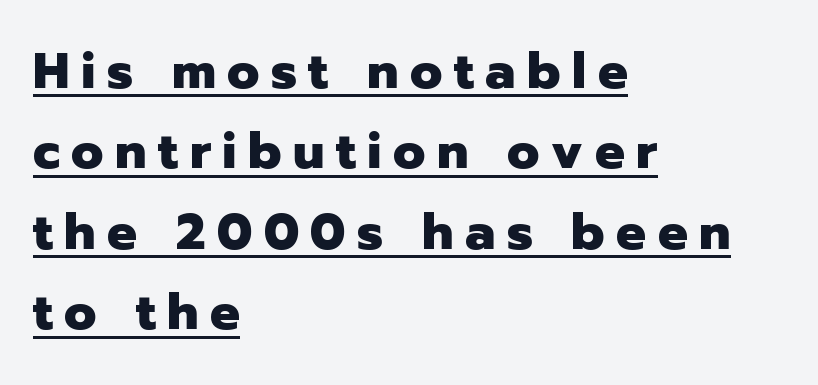
{"serif": "no", "italic": "no", "bold": "yes", "weight": "heavy", "width": "normal", "stroke_contrast": "low", "x_height": "medium", "monospaced": "no", "underline": "yes", "align": "left", "line_spacing": "normal", "line_spacing_ratio": 1.61, "letter_spacing": "wide", "letter_spacing_em": 0.23, "glyph_px": 50}
